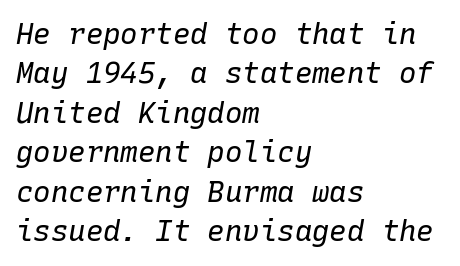
Horizontal bands of white between lines are of average thickness. The weight tops out at a normal text grade. Caption: standard tracking, unaltered. Layout note: lines flush left. The specimen omits any rule beneath the text block's lines.
